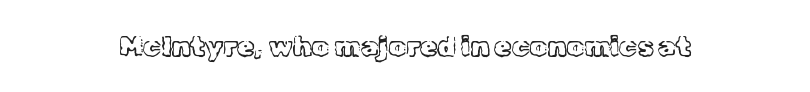
Q: Is the text bold? A: No.
Q: Is the text italic (slanted)? A: No, it is upright.
Q: Is the typeface a serif or a sans-serif typeface? A: Serif.
Q: Is the text underlined? A: No.
Q: Is the spacing between letters normal or unusually wide? A: Normal.
Q: Width (condensed, normal, or wide)? A: Normal.
Q: x-height? A: Medium.
Q: Monospaced? A: No.
